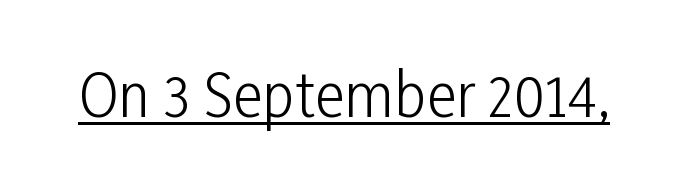
The image shows 58 px light, condensed sans-serif type, upright; set normal letter spacing, underlined; low stroke contrast and a medium x-height.
